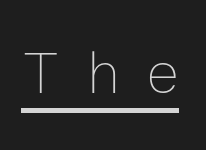
The letters stand straight up with perfectly vertical stems. The horizontal fit of the characters is loose and conspicuously gappy. A continuous stroke trails under the words, as in a hyperlink. Stroke mass is kept to a normal reading level or below.
